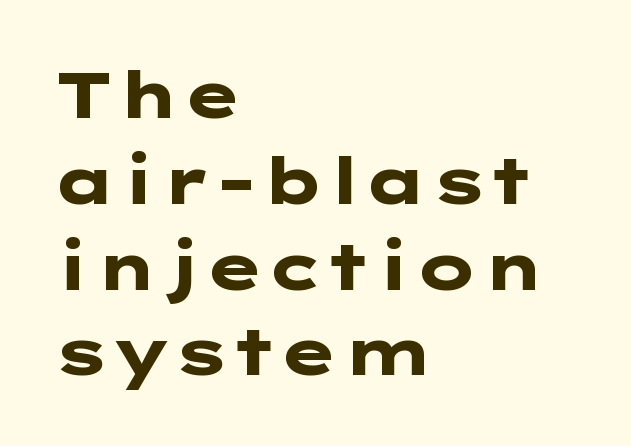
The image shows 65 px heavy, wide sans-serif type, upright; set left-aligned, normal line spacing (1.32x), normal letter spacing, not underlined; low stroke contrast and a medium x-height.
